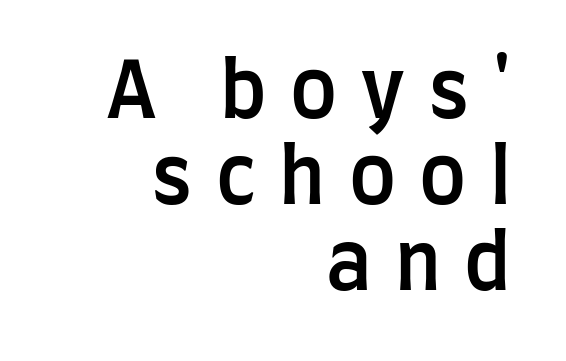
Q: Is the text bold? A: Semi-bold.
Q: Is the text italic (slanted)? A: No, it is upright.
Q: Is the typeface a serif or a sans-serif typeface? A: Sans-serif.
Q: Is the text underlined? A: No.
Q: How is the paragraph aligned? A: Right-aligned.
Q: Is the spacing between letters normal or unusually wide? A: Unusually wide.
Q: Is the spacing between lines tight, normal or loose? A: Tight.
Q: Width (condensed, normal, or wide)? A: Condensed.
Q: Stroke contrast? A: Low.
Q: x-height? A: Large.
Q: Monospaced? A: No.
